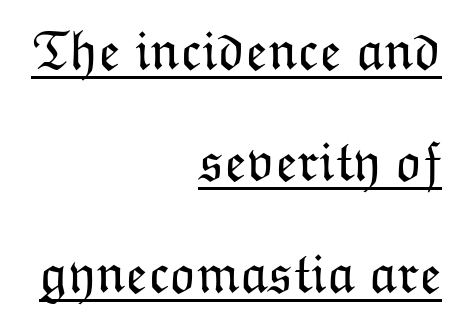
Q: Is the text bold? A: No.
Q: Is the text italic (slanted)? A: No, it is upright.
Q: Is the text underlined? A: Yes.
Q: How is the paragraph aligned? A: Right-aligned.
Q: Is the spacing between letters normal or unusually wide? A: Normal.
Q: Is the spacing between lines tight, normal or loose? A: Loose.
Q: Width (condensed, normal, or wide)? A: Normal.
Q: Stroke contrast? A: Low.
Q: x-height? A: Medium.
Q: Monospaced? A: No.
